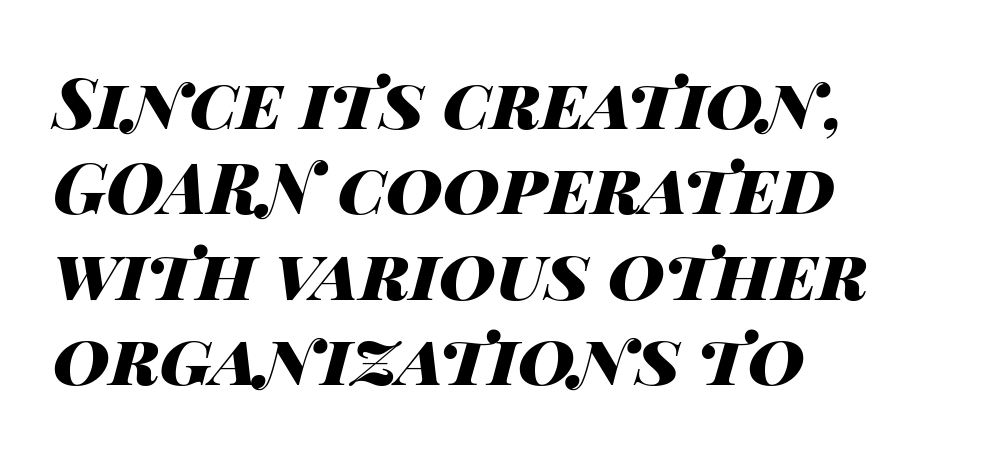
Glance below the letters and you will spot only blank space. Character widths vary here, with narrow letters taking less room than wide ones. One-word summary of the alignment: left. Between one letter and the next there's only the usual sliver of space. What weight is shown? A full bold with thick strokes.
